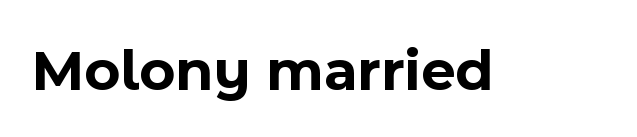
Q: Is the text bold? A: Yes.
Q: Is the text italic (slanted)? A: No, it is upright.
Q: Is the typeface a serif or a sans-serif typeface? A: Sans-serif.
Q: Is the text underlined? A: No.
Q: Is the spacing between letters normal or unusually wide? A: Normal.
Q: Width (condensed, normal, or wide)? A: Normal.
Q: x-height? A: Medium.
Q: Monospaced? A: No.
